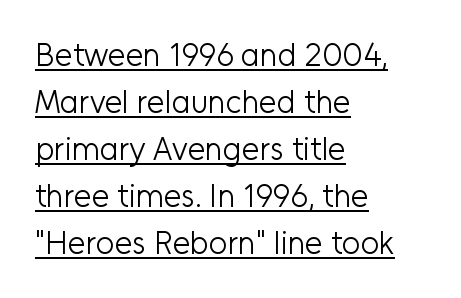
The image shows 32 px light sans-serif type, upright; set left-aligned, normal line spacing (1.47x), normal letter spacing, underlined; low stroke contrast and a medium x-height.
